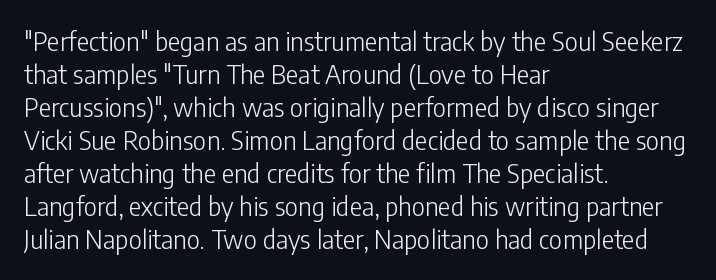
The image shows 26 px text type, upright; set left-aligned, normal line spacing (1.27x), normal letter spacing, not underlined.
